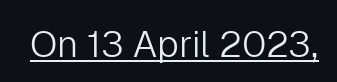
The passage shown is typed in a proportional face where columns would drift. Inter-character spacing is left at the font's built-in metrics. I'd call this a sans setting — the letters go barefoot. The letterforms sit at book weight or below. The letters stand straight up with perfectly vertical stems.
